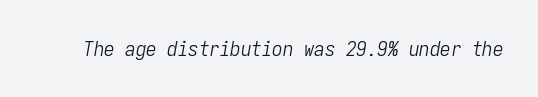
{"italic": "yes", "lean": "right", "slant_degrees": 9, "bold": "no", "underline": "no", "letter_spacing": "normal", "letter_spacing_em": 0.0, "glyph_px": 21}
